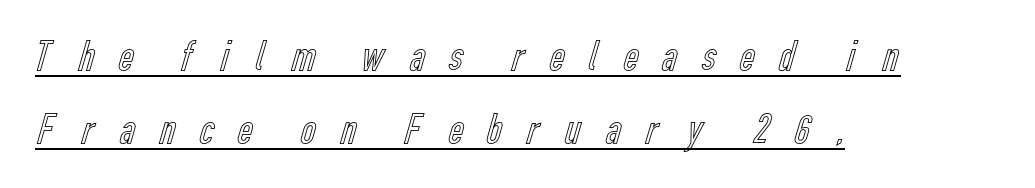
{"width": "condensed", "x_height": "medium", "monospaced": "no", "underline": "yes", "align": "left", "line_spacing": "normal", "line_spacing_ratio": 1.7, "letter_spacing": "wide", "letter_spacing_em": 0.46, "glyph_px": 43}
